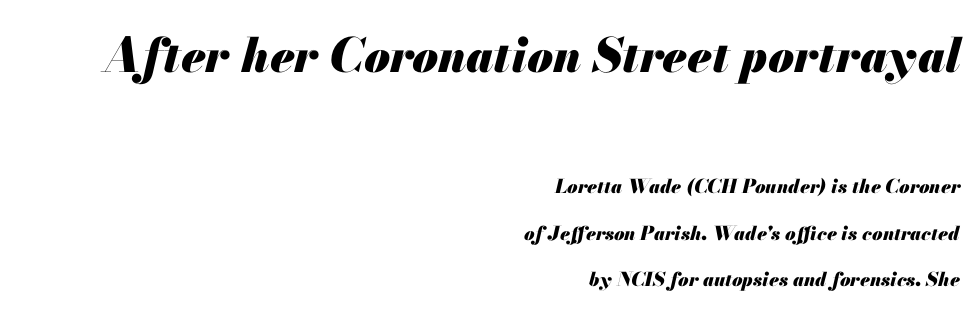
{"italic": "yes", "lean": "right", "slant_degrees": 13, "bold": "yes", "weight": "heavy", "width": "normal", "stroke_contrast": "medium", "x_height": "small", "monospaced": "no", "underline": "no", "align": "right", "line_spacing": "loose", "line_spacing_ratio": 2.44, "letter_spacing": "normal", "letter_spacing_em": 0.0, "larger_block": "first", "size_ratio": 2.47, "glyph_px": 47}
